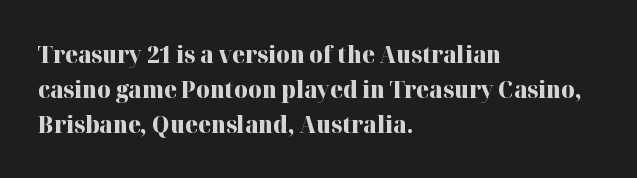
A normal amount of white space separates one row of letters from the next. The lines in this sample share a left origin and differ only in where they stop. Characters follow at the spacing the type designer built in. In terms of weight, the rendering is a true, heavy bold.
